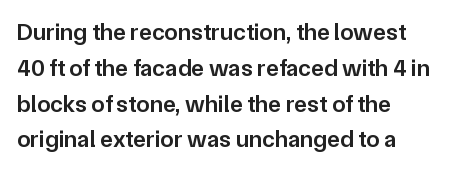
The image shows 24 px text type, upright; set normal line spacing (1.49x), normal letter spacing, not underlined.
